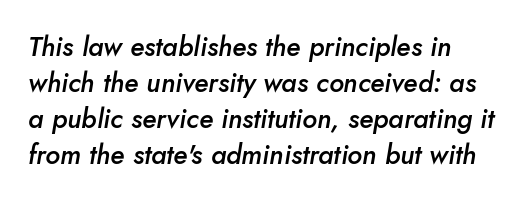
The image shows 27 px text type, italic (leaning right); set normal line spacing (1.33x), normal letter spacing, not underlined.
